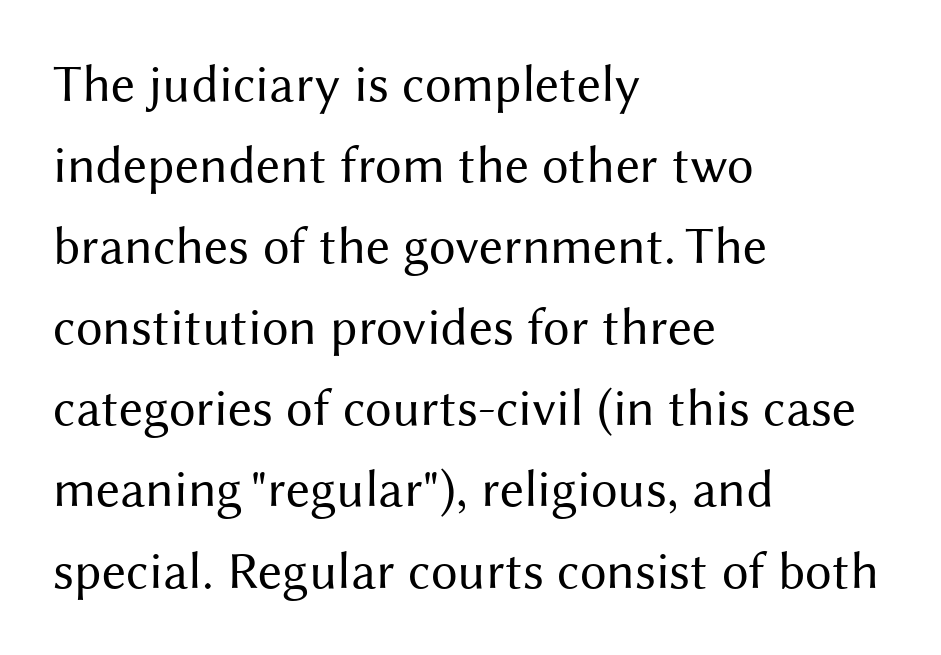
The image shows 53 px regular-weight sans-serif type, upright; set left-aligned, normal line spacing (1.53x), normal letter spacing, not underlined; medium stroke contrast and a medium x-height.
